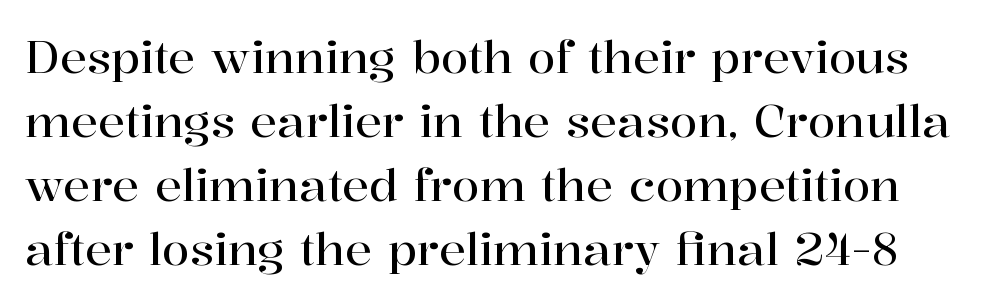
Q: Is the text italic (slanted)? A: No, it is upright.
Q: Is the typeface a serif or a sans-serif typeface? A: Serif.
Q: Is the text underlined? A: No.
Q: Is the spacing between letters normal or unusually wide? A: Normal.
Q: Is the spacing between lines tight, normal or loose? A: Normal.
Q: Width (condensed, normal, or wide)? A: Normal.
Q: Stroke contrast? A: High.
Q: x-height? A: Medium.
Q: Monospaced? A: No.
